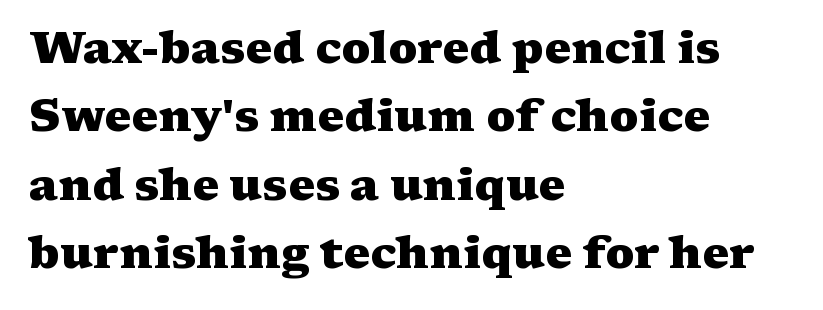
{"serif": "yes", "italic": "no", "bold": "yes", "weight": "heavy", "width": "wide", "stroke_contrast": "medium", "x_height": "medium", "monospaced": "no", "underline": "no", "align": "left", "line_spacing": "normal", "line_spacing_ratio": 1.52, "letter_spacing": "normal", "letter_spacing_em": 0.0, "glyph_px": 45}
